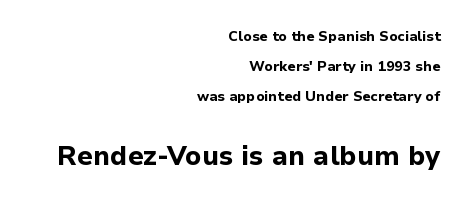
A flush-right, rag-left setting is used for this passage. Tall strokes in this sample are plumb rather than angled. The lower block of text is set noticeably larger than the block above it. Letter spacing: default. Students, observe: this is what heavily led, spacious text looks like.
